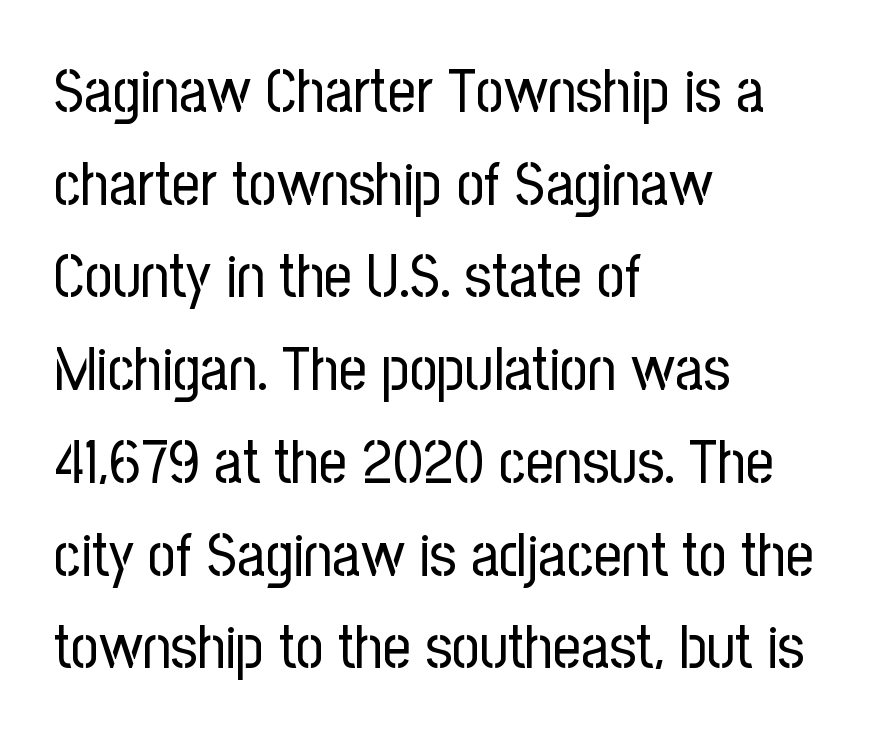
Q: Is the text bold? A: No.
Q: Is the text italic (slanted)? A: No, it is upright.
Q: Is the typeface a serif or a sans-serif typeface? A: Sans-serif.
Q: Is the text underlined? A: No.
Q: How is the paragraph aligned? A: Left-aligned.
Q: Is the spacing between letters normal or unusually wide? A: Normal.
Q: Is the spacing between lines tight, normal or loose? A: Normal.
Q: Width (condensed, normal, or wide)? A: Condensed.
Q: Stroke contrast? A: Low.
Q: x-height? A: Medium.
Q: Monospaced? A: No.
